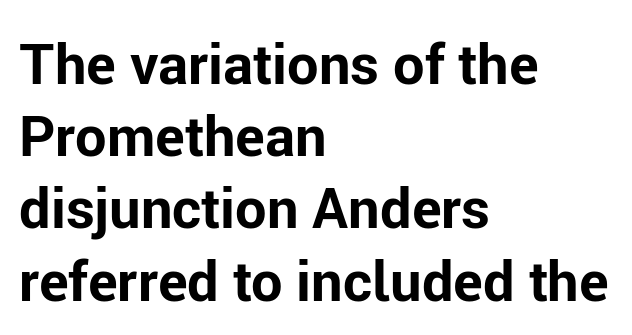
The horizontal fit of the characters is conventional and even. Regarding leading, the lines here are spaced in the standard way. The rendering uses natural spacing where letterforms have individual widths. Every character sits straight up, as roman type does. Type style note: lacks serifs.
